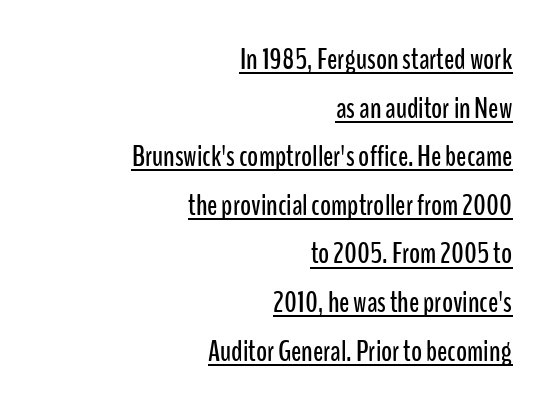
Q: Is the text italic (slanted)? A: No, it is upright.
Q: Is the typeface a serif or a sans-serif typeface? A: Sans-serif.
Q: Is the text underlined? A: Yes.
Q: How is the paragraph aligned? A: Right-aligned.
Q: Is the spacing between letters normal or unusually wide? A: Normal.
Q: Is the spacing between lines tight, normal or loose? A: Normal.
Q: Width (condensed, normal, or wide)? A: Condensed.
Q: Stroke contrast? A: Low.
Q: x-height? A: Medium.
Q: Monospaced? A: No.
